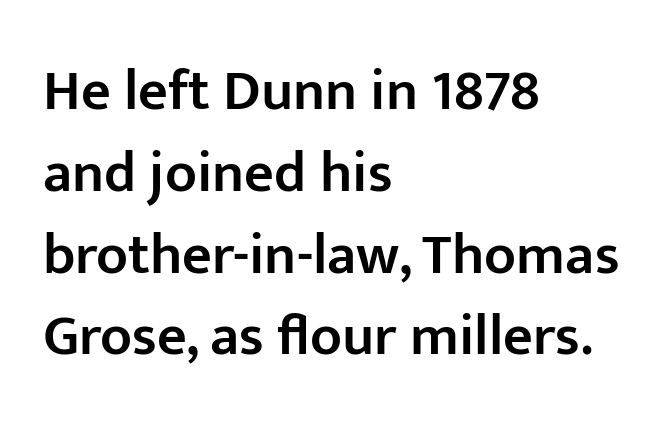
Q: Is the text bold? A: Semi-bold.
Q: Is the text italic (slanted)? A: No, it is upright.
Q: Is the typeface a serif or a sans-serif typeface? A: Sans-serif.
Q: Is the text underlined? A: No.
Q: How is the paragraph aligned? A: Left-aligned.
Q: Is the spacing between letters normal or unusually wide? A: Normal.
Q: Is the spacing between lines tight, normal or loose? A: Normal.
Q: Width (condensed, normal, or wide)? A: Normal.
Q: Stroke contrast? A: Low.
Q: x-height? A: Medium.
Q: Monospaced? A: No.
